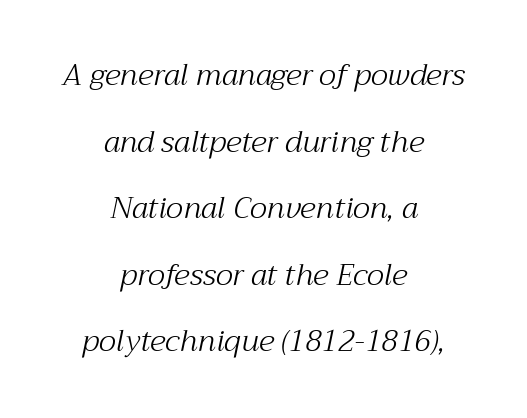
Q: Is the text bold? A: No.
Q: Is the text italic (slanted)? A: Yes, it leans right by about 12 degrees.
Q: Is the typeface a serif or a sans-serif typeface? A: Serif.
Q: Is the text underlined? A: No.
Q: How is the paragraph aligned? A: Centered.
Q: Is the spacing between letters normal or unusually wide? A: Normal.
Q: Is the spacing between lines tight, normal or loose? A: Loose.
Q: Width (condensed, normal, or wide)? A: Normal.
Q: Stroke contrast? A: Medium.
Q: x-height? A: Medium.
Q: Monospaced? A: No.
